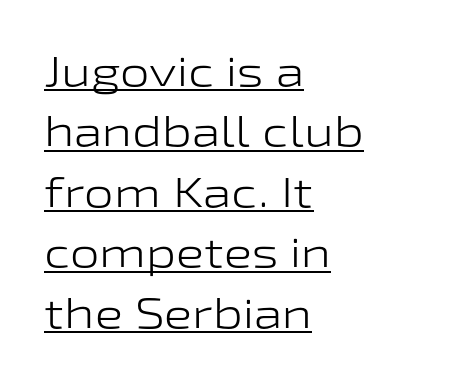
{"serif": "no", "italic": "no", "bold": "no", "weight": "light", "width": "wide", "stroke_contrast": "low", "x_height": "medium", "monospaced": "no", "underline": "yes", "align": "left", "line_spacing": "normal", "line_spacing_ratio": 1.44, "letter_spacing": "normal", "letter_spacing_em": 0.0, "glyph_px": 42}
